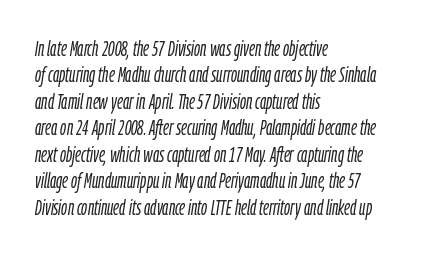
Q: Is the text bold? A: No.
Q: Is the text italic (slanted)? A: Yes, it leans right by about 9 degrees.
Q: Is the text underlined? A: No.
Q: How is the paragraph aligned? A: Left-aligned.
Q: Is the spacing between letters normal or unusually wide? A: Normal.
Q: Is the spacing between lines tight, normal or loose? A: Normal.
